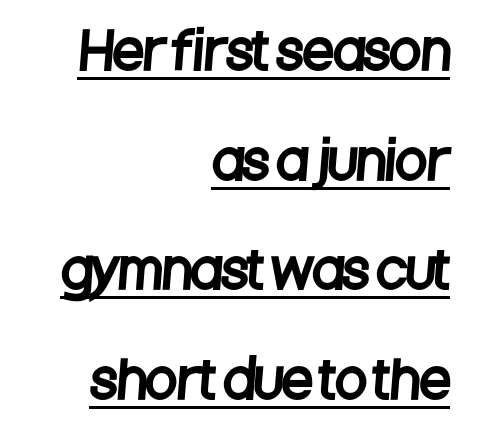
The image shows 51 px condensed sans-serif type; set right-aligned, loose line spacing (2.15x), normal letter spacing, underlined; low stroke contrast and a large x-height.
